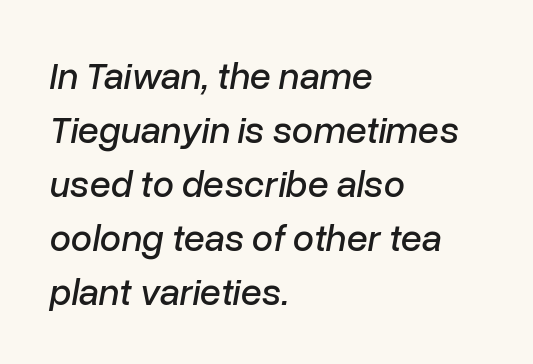
{"italic": "yes", "lean": "right", "slant_degrees": 10, "width": "normal", "stroke_contrast": "low", "x_height": "medium", "monospaced": "no", "underline": "no", "align": "left", "line_spacing": "normal", "line_spacing_ratio": 1.42, "letter_spacing": "normal", "letter_spacing_em": 0.0, "glyph_px": 38}
